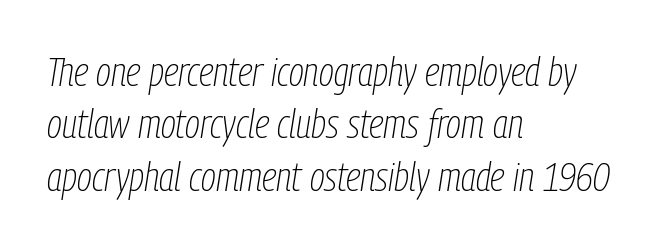
The image shows 40 px thin, condensed type, italic (leaning right); set left-aligned, normal line spacing (1.31x), normal letter spacing, not underlined; low stroke contrast and a medium x-height.
